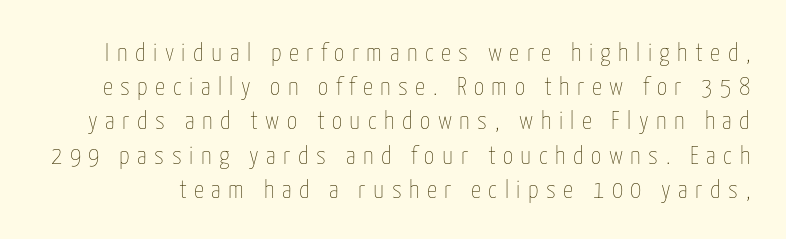
The image shows 25 px text type, upright; set normal line spacing (1.37x), unusually wide letter spacing (+0.3 em), not underlined.
